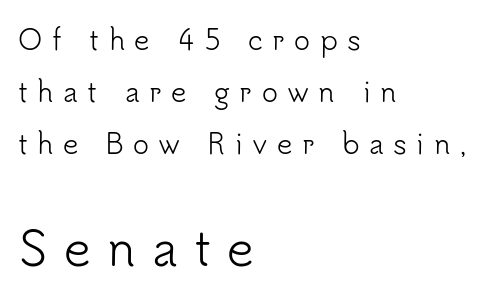
Q: Is the text bold? A: No.
Q: Is the text italic (slanted)? A: No, it is upright.
Q: Is the typeface a serif or a sans-serif typeface? A: Sans-serif.
Q: Is the text underlined? A: No.
Q: How is the paragraph aligned? A: Left-aligned.
Q: Is the spacing between letters normal or unusually wide? A: Unusually wide.
Q: Is the spacing between lines tight, normal or loose? A: Loose.
Q: Which block of text is set in a larger size, the first (top) or the second (bottom)? A: The second (bottom) one.
Q: Width (condensed, normal, or wide)? A: Normal.
Q: Stroke contrast? A: Low.
Q: x-height? A: Small.
Q: Monospaced? A: No.
